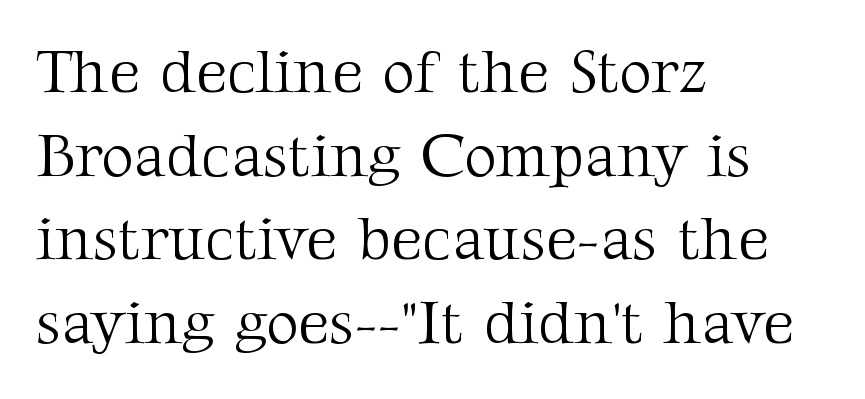
{"serif": "yes", "italic": "no", "bold": "no", "weight": "light", "width": "normal", "stroke_contrast": "medium", "x_height": "medium", "monospaced": "no", "underline": "no", "align": "left", "line_spacing": "normal", "line_spacing_ratio": 1.35, "letter_spacing": "normal", "letter_spacing_em": 0.0, "glyph_px": 62}
